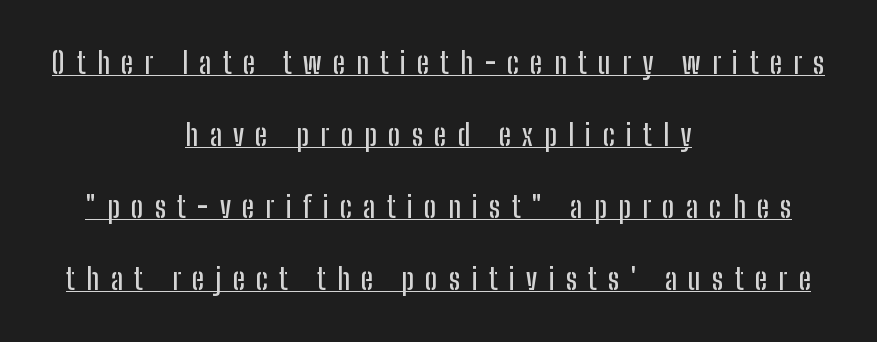
{"serif": "no", "italic": "no", "width": "condensed", "stroke_contrast": "low", "x_height": "medium", "monospaced": "no", "underline": "yes", "align": "center", "line_spacing": "loose", "line_spacing_ratio": 2.48, "letter_spacing": "wide", "letter_spacing_em": 0.39, "glyph_px": 29}
